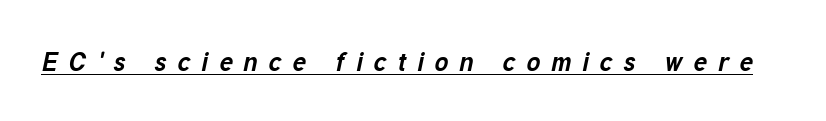
Q: Is the text bold? A: Yes.
Q: Is the text italic (slanted)? A: Yes, it leans right by about 12 degrees.
Q: Is the text underlined? A: Yes.
Q: Is the spacing between letters normal or unusually wide? A: Unusually wide.
